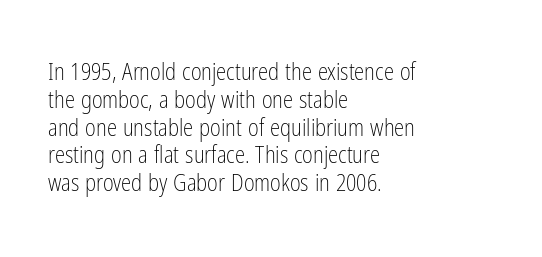
Italic: no, the glyphs are upright roman. Typeset ragged right — the left edge is the straight one. The gaps between neighbouring characters are ordinary and unremarkable. No letter is thick-stroked: the sample isn't bold. Lines of text with bare space underneath.
